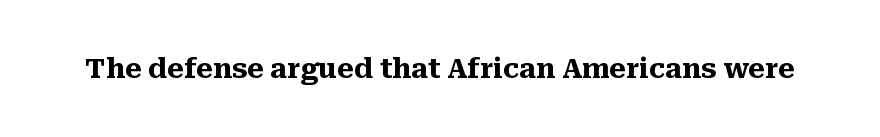
{"italic": "no", "bold": "yes", "underline": "no", "letter_spacing": "normal", "letter_spacing_em": 0.0, "glyph_px": 27}
